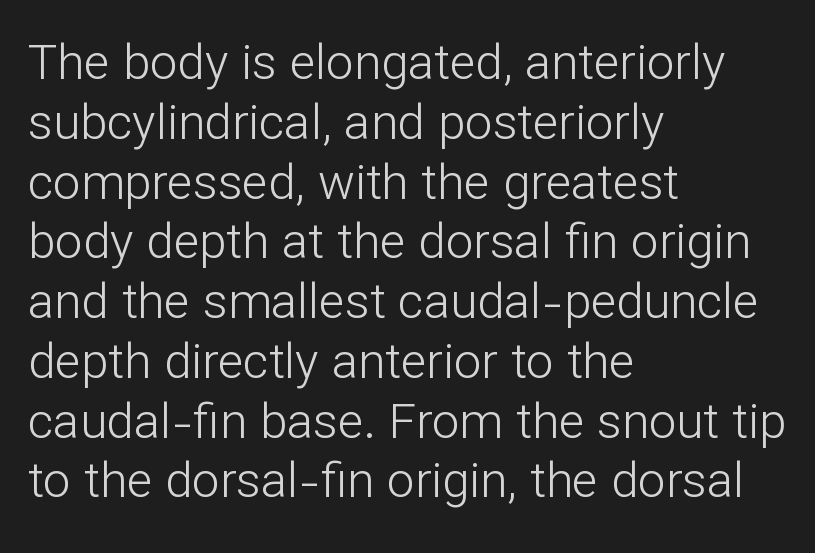
{"serif": "no", "italic": "no", "bold": "no", "weight": "light", "width": "normal", "stroke_contrast": "low", "x_height": "medium", "monospaced": "no", "underline": "no", "align": "left", "line_spacing_ratio": 1.22, "letter_spacing": "normal", "letter_spacing_em": 0.0, "glyph_px": 49}
